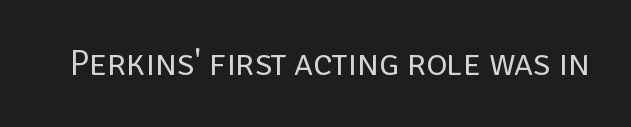
Q: Is the text bold? A: No.
Q: Is the text italic (slanted)? A: No, it is upright.
Q: Is the typeface a serif or a sans-serif typeface? A: Sans-serif.
Q: Is the text underlined? A: No.
Q: Is the spacing between letters normal or unusually wide? A: Normal.
Q: Width (condensed, normal, or wide)? A: Normal.
Q: Stroke contrast? A: Low.
Q: x-height? A: Large.
Q: Monospaced? A: No.
